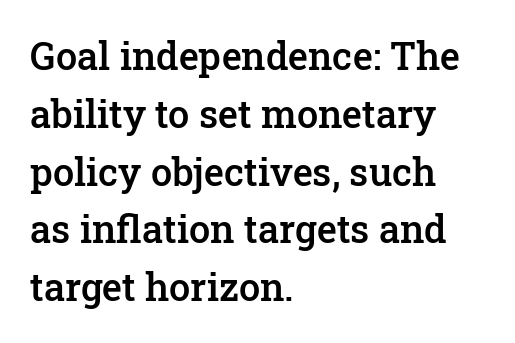
The image shows 38 px semibold serif type, upright; set left-aligned, normal line spacing (1.52x), normal letter spacing, not underlined; low stroke contrast and a medium x-height.
